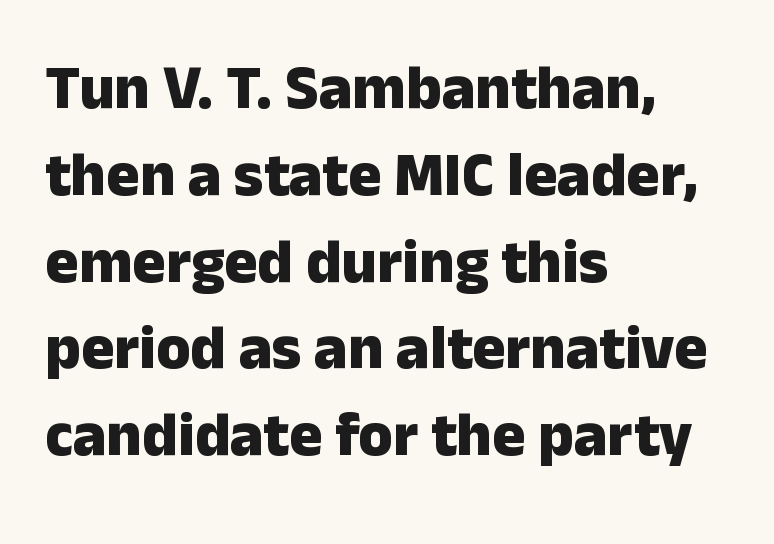
Q: Is the text bold? A: Yes.
Q: Is the text italic (slanted)? A: No, it is upright.
Q: Is the typeface a serif or a sans-serif typeface? A: Sans-serif.
Q: Is the text underlined? A: No.
Q: How is the paragraph aligned? A: Left-aligned.
Q: Is the spacing between letters normal or unusually wide? A: Normal.
Q: Is the spacing between lines tight, normal or loose? A: Normal.
Q: Width (condensed, normal, or wide)? A: Normal.
Q: Stroke contrast? A: Low.
Q: x-height? A: Medium.
Q: Monospaced? A: No.
